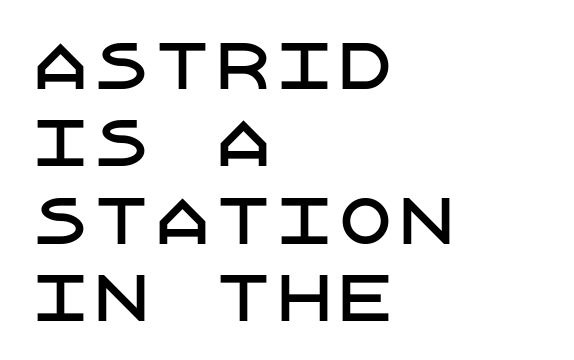
Every stem runs plumb, perpendicular to the baseline. These lines sit exactly where default settings would place them. The tracking reads as untouched default to a designer's eye. Only glyphs here, with clear space below each row.
